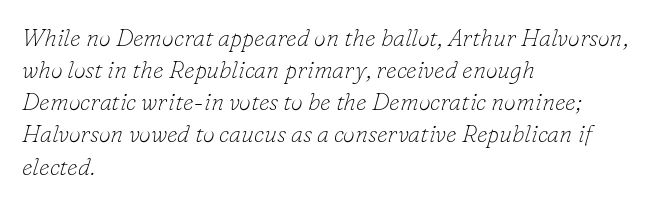
Q: Is the text bold? A: No.
Q: Is the text italic (slanted)? A: Yes, it leans right by about 16 degrees.
Q: Is the text underlined? A: No.
Q: How is the paragraph aligned? A: Left-aligned.
Q: Is the spacing between letters normal or unusually wide? A: Normal.
Q: Is the spacing between lines tight, normal or loose? A: Normal.
